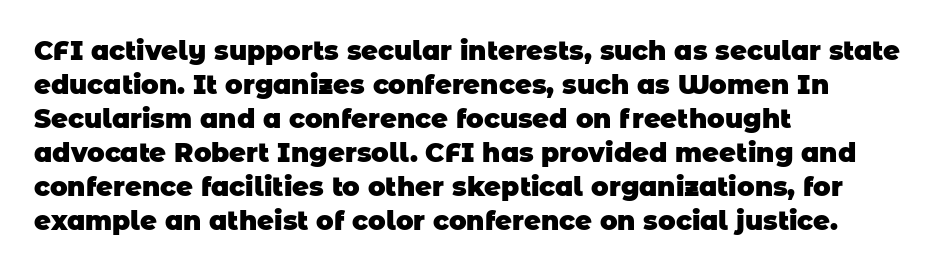
Every row of glyphs begins at an identical x-position on the left. The specimen omits any rule beneath the text block's lines. On the weight axis this lands at bold, roughly 700. Quick note: interline space is typical. Compared with typical body copy, the letter spacing here is the same.
